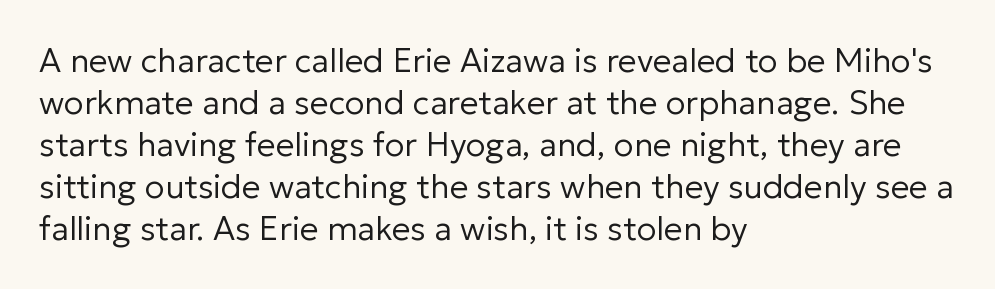
{"serif": "no", "italic": "no", "bold": "no", "weight": "regular", "width": "normal", "stroke_contrast": "low", "x_height": "medium", "monospaced": "no", "underline": "no", "align": "left", "line_spacing": "normal", "line_spacing_ratio": 1.27, "letter_spacing": "normal", "letter_spacing_em": 0.0, "glyph_px": 33}
